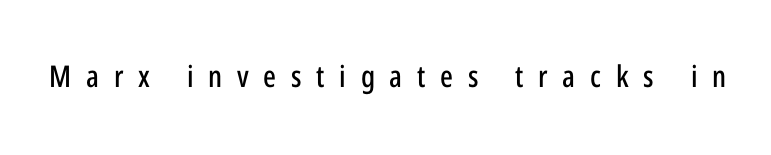
A sans-serif font was chosen for this passage. Is this a fixed-width face? No — the glyphs have proportional, varying widths. The string is rendered with underlining switched off. In terms of posture, this sample is upright. Is the letter spacing exaggerated? Yes — the characters are pushed far apart.
